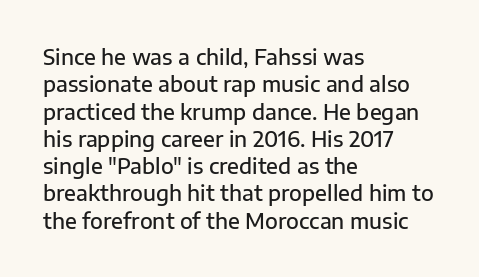
Q: Is the text bold? A: Semi-bold.
Q: Is the text italic (slanted)? A: No, it is upright.
Q: Is the text underlined? A: No.
Q: How is the paragraph aligned? A: Left-aligned.
Q: Is the spacing between letters normal or unusually wide? A: Normal.
Q: Is the spacing between lines tight, normal or loose? A: Normal.
